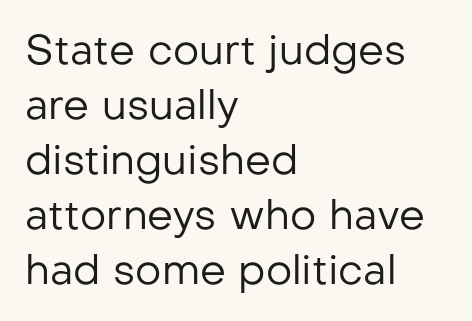
{"serif": "no", "italic": "no", "bold": "no", "weight": "regular", "width": "normal", "stroke_contrast": "low", "x_height": "medium", "monospaced": "no", "underline": "no", "align": "left", "line_spacing": "normal", "line_spacing_ratio": 1.34, "letter_spacing": "normal", "letter_spacing_em": 0.0, "glyph_px": 41}
